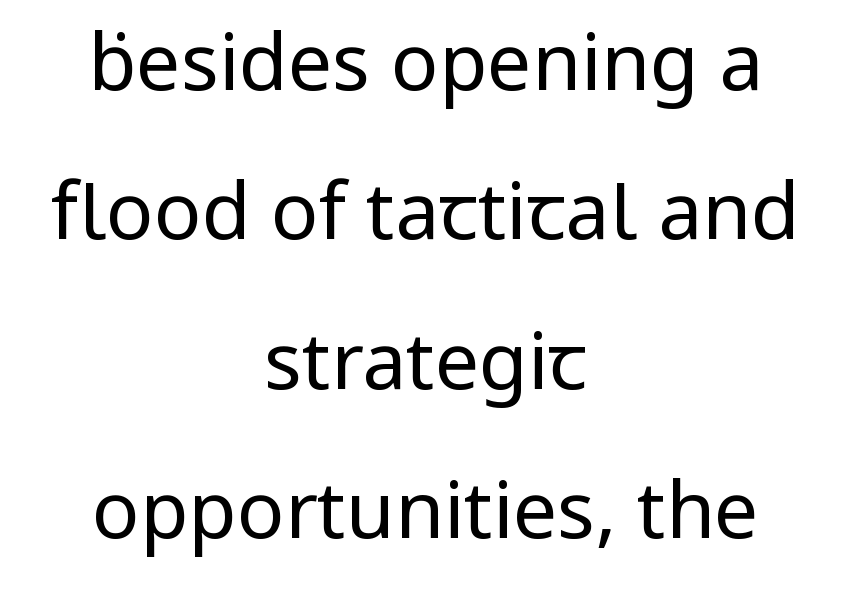
Q: Is the text bold? A: No.
Q: Is the text italic (slanted)? A: No, it is upright.
Q: Is the typeface a serif or a sans-serif typeface? A: Sans-serif.
Q: Is the text underlined? A: No.
Q: How is the paragraph aligned? A: Centered.
Q: Is the spacing between letters normal or unusually wide? A: Normal.
Q: Width (condensed, normal, or wide)? A: Normal.
Q: Stroke contrast? A: Low.
Q: x-height? A: Medium.
Q: Monospaced? A: No.
